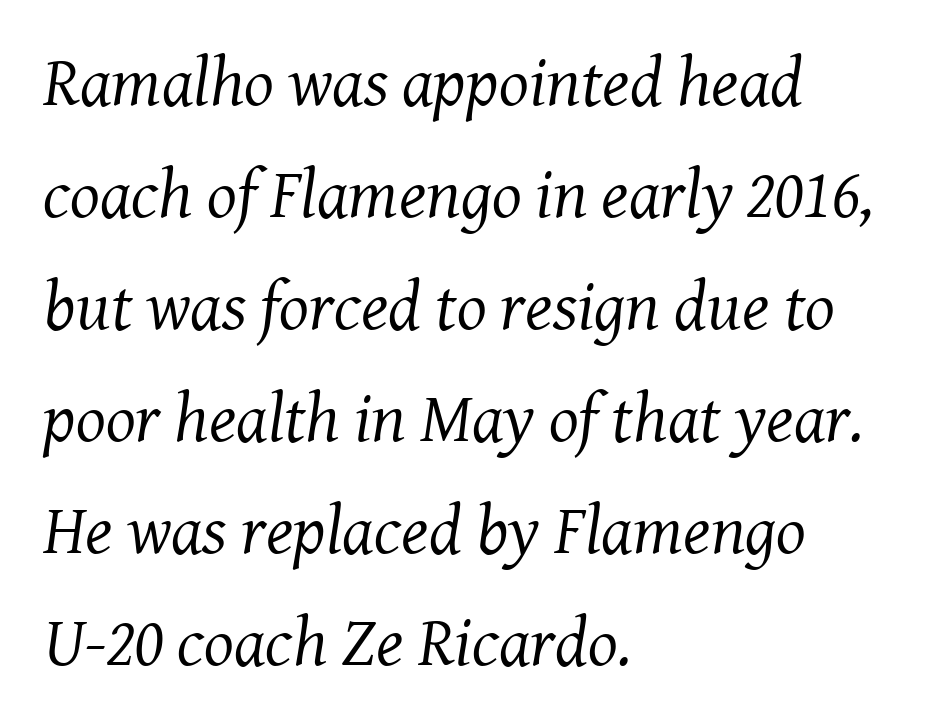
Each row of text sits above clean, open space. Alignment: flush left. The letterforms sit shoulder to shoulder at normal distance. If you measured baseline to baseline, you'd find a middling distance. No chunkiness to these letters — they're not bold.
